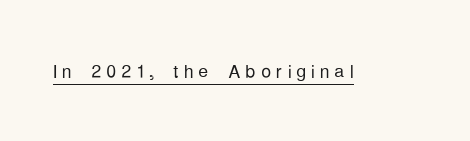
{"italic": "no", "bold": "no", "underline": "yes", "letter_spacing": "wide", "letter_spacing_em": 0.2, "glyph_px": 25}
